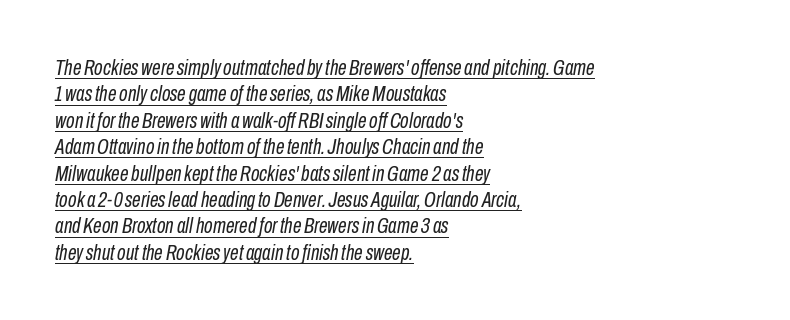
The rag falls on the right side of this text block. The characters are drawn with everyday or finer stroke widths. Does a line run under the words? Yes, clearly. No extra tracking has been applied to these lines.
